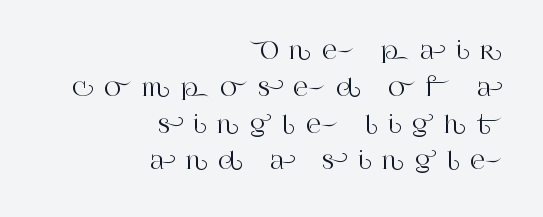
Casual observation: everything's shoved over to the right. Italic: no, the glyphs are upright roman. Descender tails drop into unmarked territory. This rendering widens character spacing well past its baseline value. Honestly, the row spacing looks completely unremarkable.
